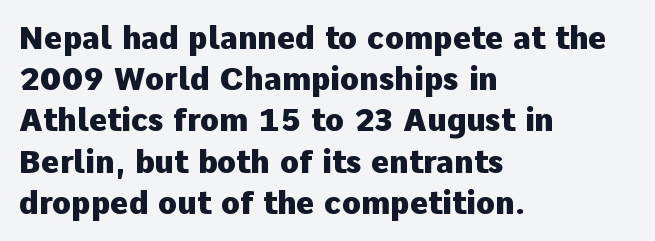
Heft: maximum for text — a bold. The letters stand upright; this is a roman face. Does extra space separate the letters? No, they use regular spacing. In terms of leading, this rendering sits right in the middle. Descenders hang freely into open space. Horizontal alignment here is leftward, the default for most running prose.
